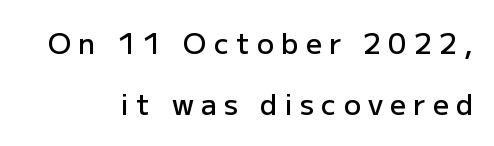
{"serif": "no", "italic": "no", "bold": "semi", "weight": "semibold", "width": "normal", "stroke_contrast": "low", "x_height": "medium", "monospaced": "no", "underline": "no", "align": "right", "line_spacing": "loose", "line_spacing_ratio": 2.18, "letter_spacing": "wide", "letter_spacing_em": 0.26, "glyph_px": 28}
